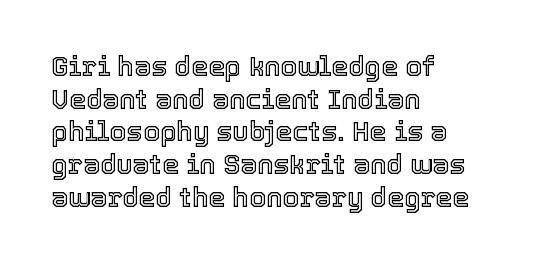
The image shows 27 px text type, upright; set left-aligned, line spacing 1.21x, normal letter spacing, not underlined.
